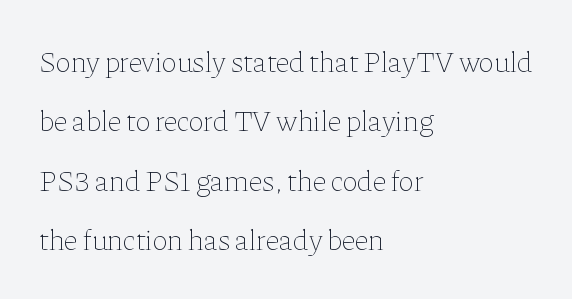
Line spacing here is loose. Varying glyph widths throughout — classic text-font behaviour. Every stem runs plumb, perpendicular to the baseline. Heft: none added — not bold. This rendering leaves character spacing at its baseline value.
